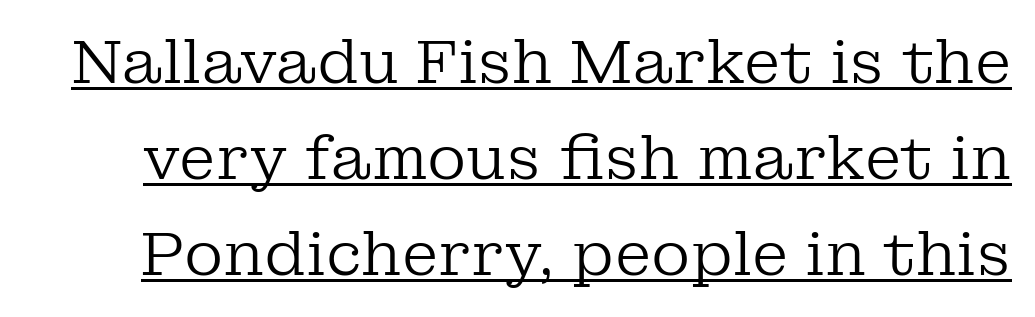
{"serif": "yes", "italic": "no", "bold": "no", "weight": "regular", "width": "normal", "stroke_contrast": "low", "x_height": "medium", "monospaced": "no", "underline": "yes", "line_spacing": "normal", "line_spacing_ratio": 1.6, "letter_spacing": "normal", "letter_spacing_em": 0.0, "glyph_px": 60}
